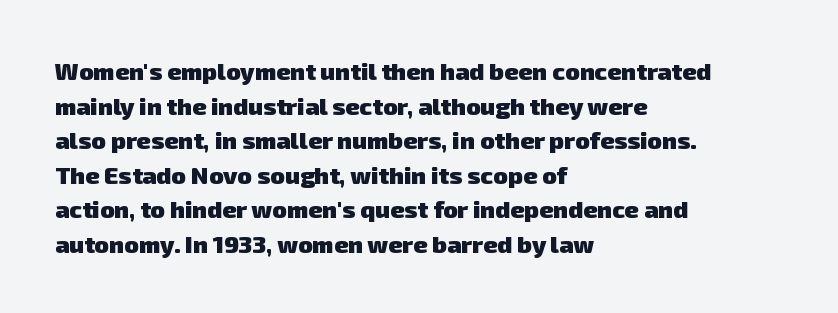
{"bold": "yes", "underline": "no", "align": "left", "line_spacing": "normal", "line_spacing_ratio": 1.44, "letter_spacing": "normal", "letter_spacing_em": 0.0, "glyph_px": 24}
